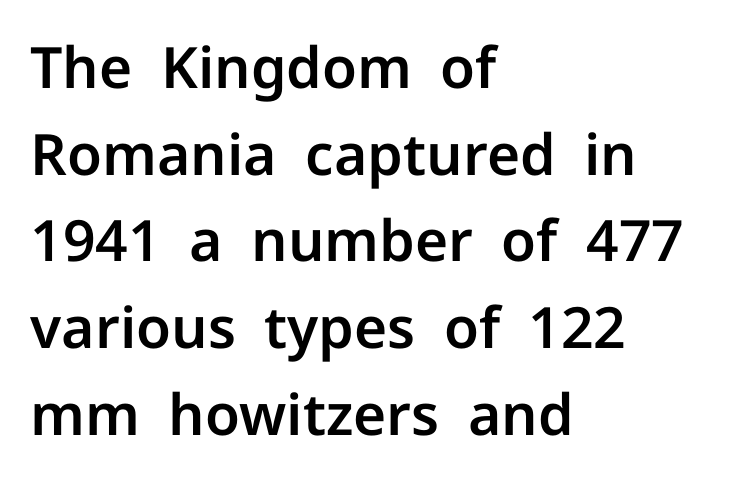
Typeset ragged right — the left edge is the straight one. You could call the tracking neutral — neither tight nor loose. The gap between lines stays unmarked. Reading down the column, the eye jumps a familiar distance to each next line. The typeface chosen for these lines omits serifs.
